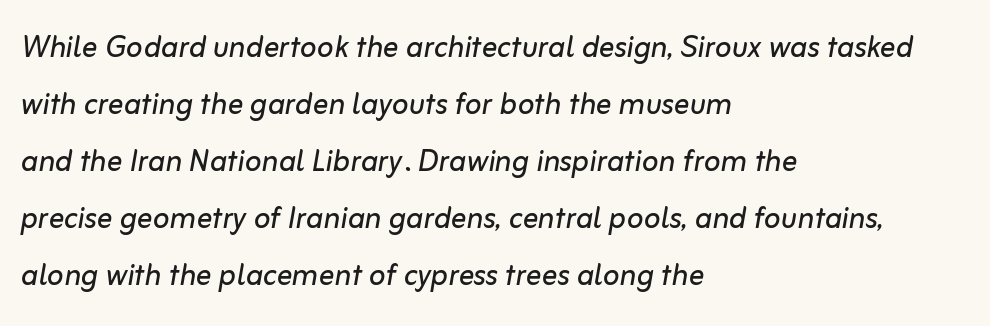
{"italic": "yes", "lean": "right", "slant_degrees": 10, "bold": "no", "weight": "regular", "width": "normal", "stroke_contrast": "low", "x_height": "medium", "monospaced": "no", "underline": "no", "align": "left", "line_spacing": "normal", "line_spacing_ratio": 1.46, "letter_spacing": "normal", "letter_spacing_em": 0.0, "glyph_px": 39}
